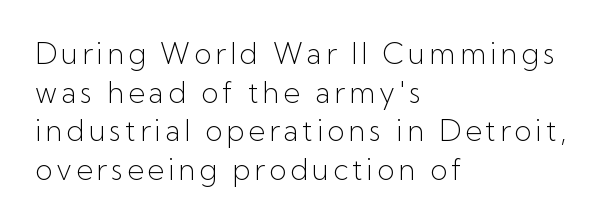
The image shows 29 px light sans-serif type, upright; set left-aligned, normal line spacing (1.33x), not underlined; low stroke contrast and a medium x-height.
